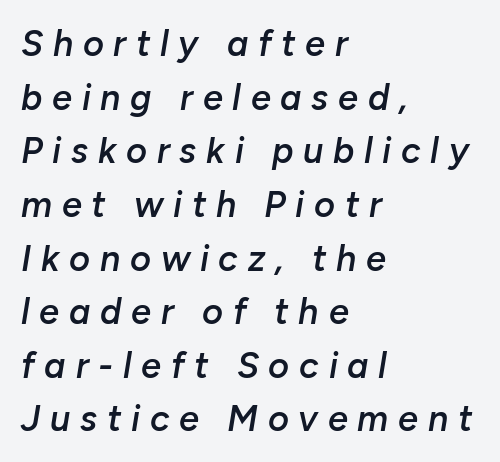
The image shows 36 px semibold type, italic (leaning right); set left-aligned, normal line spacing (1.49x), unusually wide letter spacing (+0.27 em), not underlined; low stroke contrast and a medium x-height.
